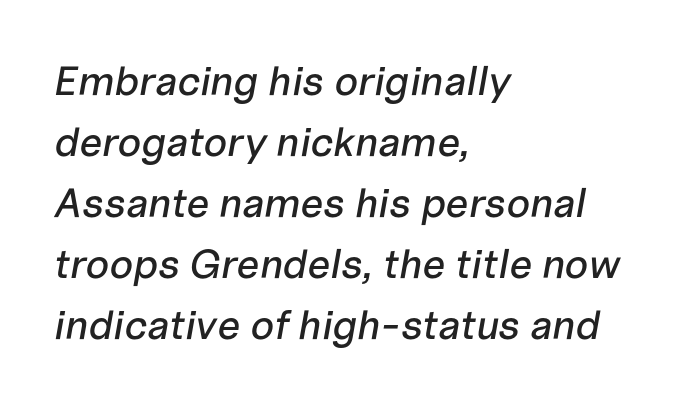
The image shows 41 px text type, italic (leaning right); set left-aligned, normal line spacing (1.49x), normal letter spacing, not underlined; low stroke contrast and a medium x-height.
